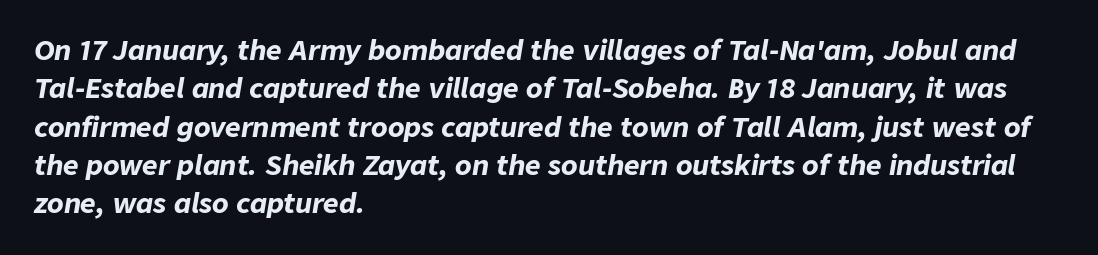
Honestly, the row spacing looks completely unremarkable. Alignment: flush left. Set as a true bold cut, around the 700 mark. The words here are not underlined.
